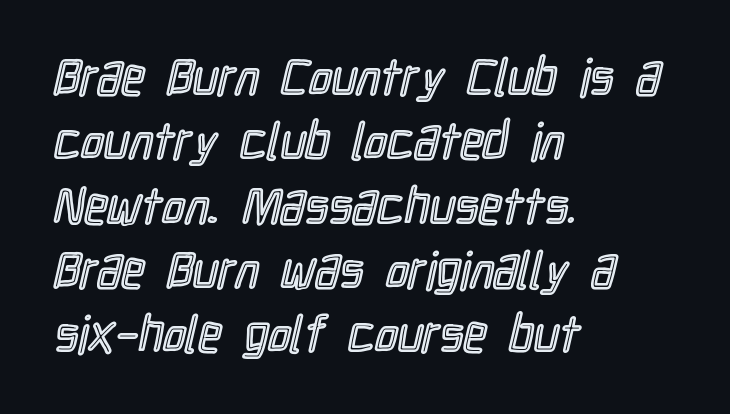
The image shows 51 px condensed type; set left-aligned, normal line spacing (1.26x), normal letter spacing, not underlined; a medium x-height.
